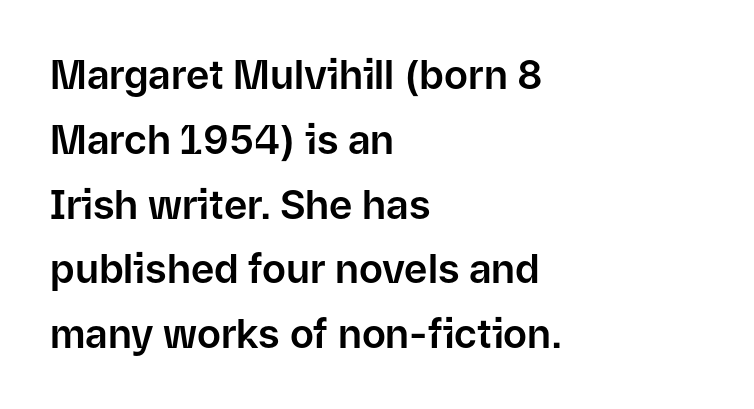
{"serif": "no", "italic": "no", "width": "normal", "stroke_contrast": "low", "x_height": "medium", "monospaced": "no", "underline": "no", "align": "left", "line_spacing": "normal", "line_spacing_ratio": 1.62, "letter_spacing": "normal", "letter_spacing_em": 0.0, "glyph_px": 40}
